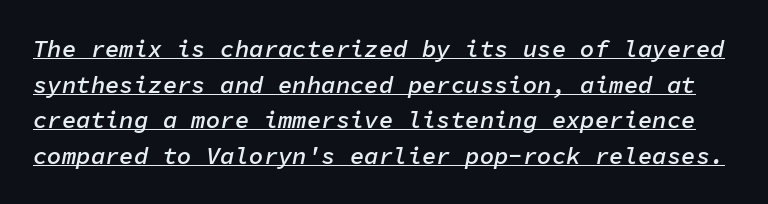
Q: Is the text bold? A: Semi-bold.
Q: Is the text italic (slanted)? A: Yes, it leans right by about 11 degrees.
Q: Is the text underlined? A: Yes.
Q: Is the spacing between letters normal or unusually wide? A: Normal.
Q: Is the spacing between lines tight, normal or loose? A: Normal.
